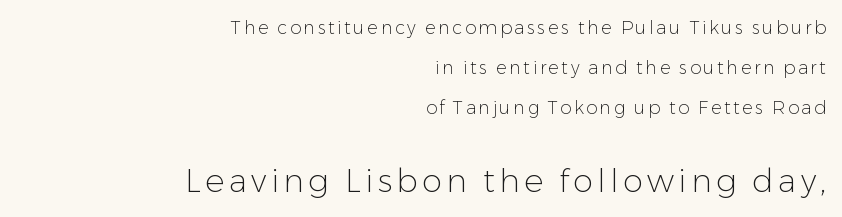
{"serif": "no", "italic": "no", "bold": "no", "weight": "light", "width": "normal", "stroke_contrast": "low", "x_height": "medium", "monospaced": "no", "underline": "no", "align": "right", "line_spacing": "loose", "line_spacing_ratio": 2.21, "larger_block": "second", "size_ratio": 1.78, "glyph_px": 32}
